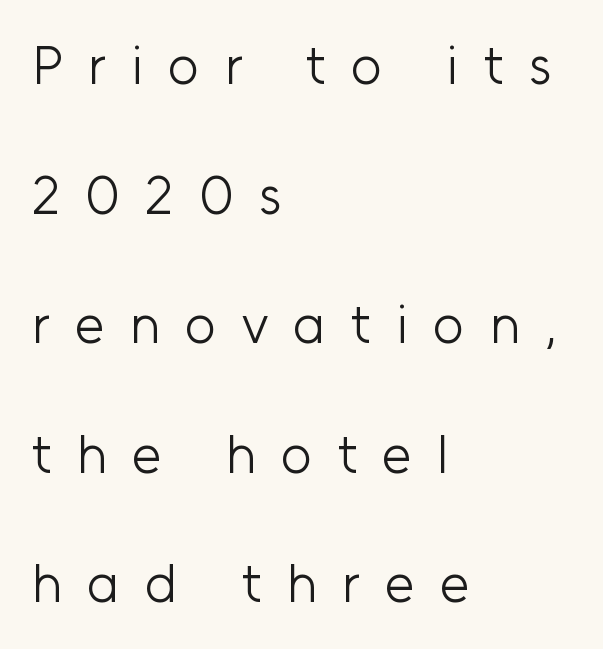
The image shows 54 px light sans-serif type, upright; set left-aligned, loose line spacing (2.4x), unusually wide letter spacing (+0.47 em), not underlined; low stroke contrast and a medium x-height.
